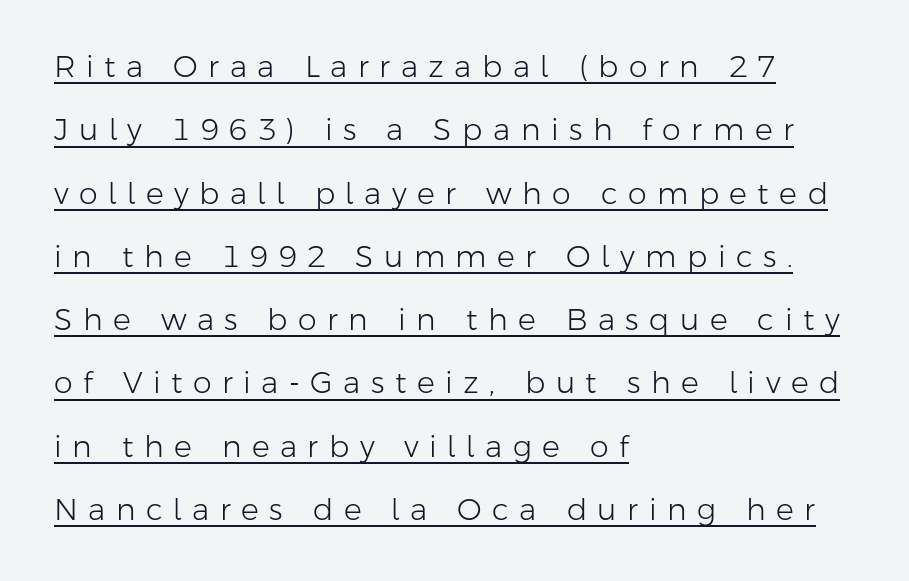
{"serif": "no", "italic": "no", "bold": "no", "weight": "light", "width": "normal", "stroke_contrast": "low", "x_height": "medium", "monospaced": "no", "underline": "yes", "align": "left", "line_spacing": "loose", "line_spacing_ratio": 2.11, "letter_spacing": "wide", "letter_spacing_em": 0.35, "glyph_px": 30}
